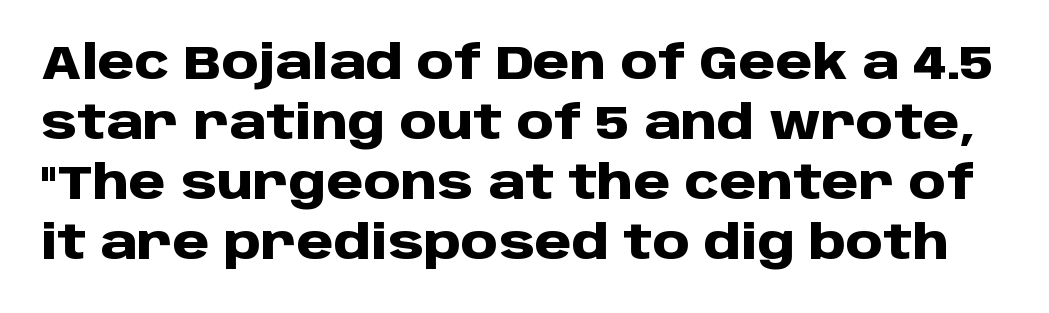
Q: Is the text bold? A: Yes.
Q: Is the text italic (slanted)? A: No, it is upright.
Q: Is the typeface a serif or a sans-serif typeface? A: Sans-serif.
Q: Is the text underlined? A: No.
Q: Is the spacing between letters normal or unusually wide? A: Normal.
Q: Is the spacing between lines tight, normal or loose? A: Normal.
Q: Width (condensed, normal, or wide)? A: Normal.
Q: Stroke contrast? A: Low.
Q: x-height? A: Large.
Q: Monospaced? A: No.
